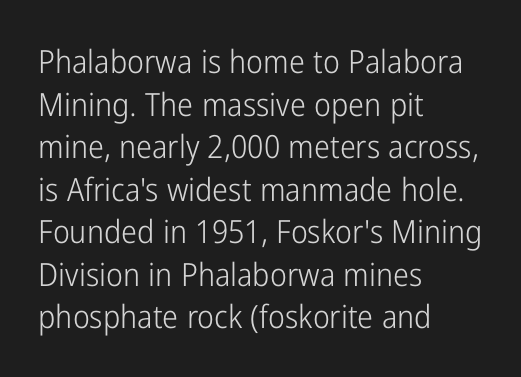
Alignment: flush left. The lines sit at an ordinary, default distance from one another. The passage shown has conventional tracking throughout. Examine the stroke ends and you'll find no serifs. Unmarked baselines from the first word to the last.
